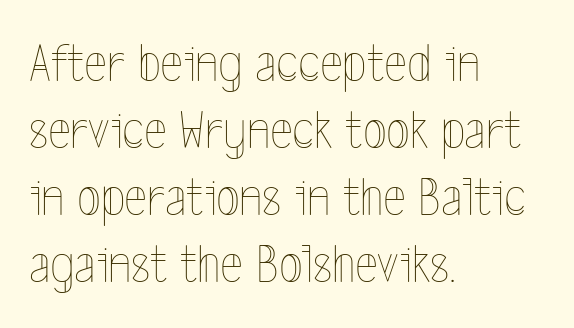
Each word holds together tightly as a unit, with standard inter-letter gaps. Where is the straight margin? On the left. Proportional: the letters do not fall into vertical columns. Stroke mass is kept to a normal reading level or below. Decoration check: the copy has no underline.
